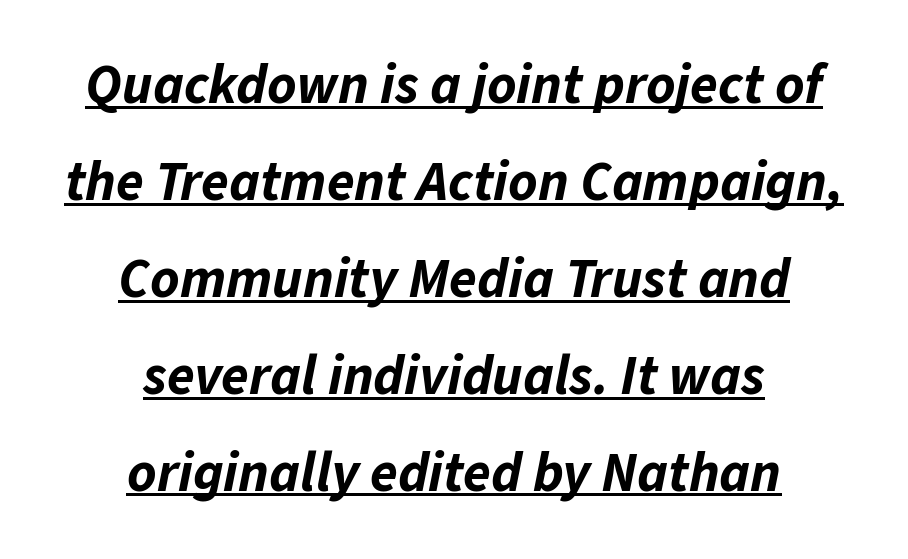
The image shows 56 px bold type, italic (leaning right); set centered, line spacing 1.73x, normal letter spacing, underlined; low stroke contrast and a medium x-height.
